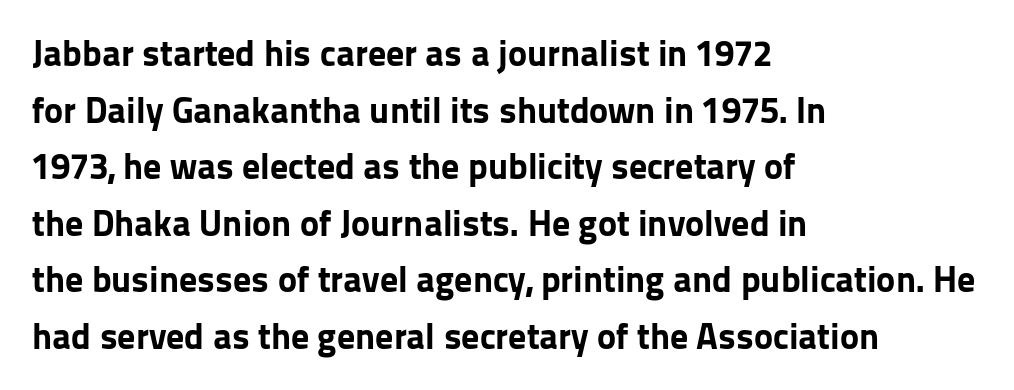
Q: Is the text bold? A: Yes.
Q: Is the text italic (slanted)? A: No, it is upright.
Q: Is the typeface a serif or a sans-serif typeface? A: Sans-serif.
Q: Is the text underlined? A: No.
Q: How is the paragraph aligned? A: Left-aligned.
Q: Is the spacing between letters normal or unusually wide? A: Normal.
Q: Is the spacing between lines tight, normal or loose? A: Normal.
Q: Width (condensed, normal, or wide)? A: Normal.
Q: Stroke contrast? A: Low.
Q: x-height? A: Medium.
Q: Monospaced? A: No.
